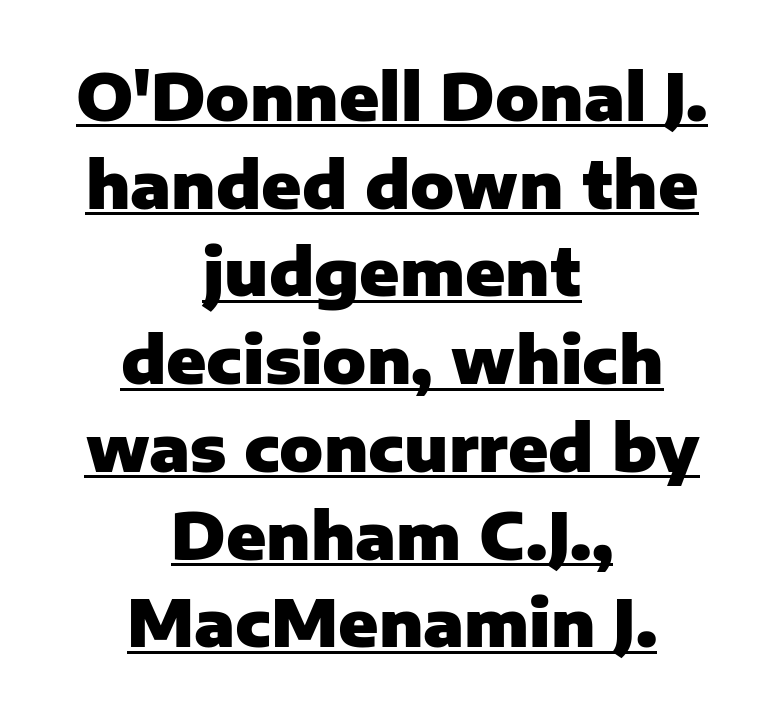
Q: Is the text bold? A: Yes.
Q: Is the text italic (slanted)? A: No, it is upright.
Q: Is the typeface a serif or a sans-serif typeface? A: Sans-serif.
Q: Is the text underlined? A: Yes.
Q: How is the paragraph aligned? A: Centered.
Q: Is the spacing between letters normal or unusually wide? A: Normal.
Q: Is the spacing between lines tight, normal or loose? A: Normal.
Q: Width (condensed, normal, or wide)? A: Normal.
Q: Stroke contrast? A: Low.
Q: x-height? A: Medium.
Q: Monospaced? A: No.
